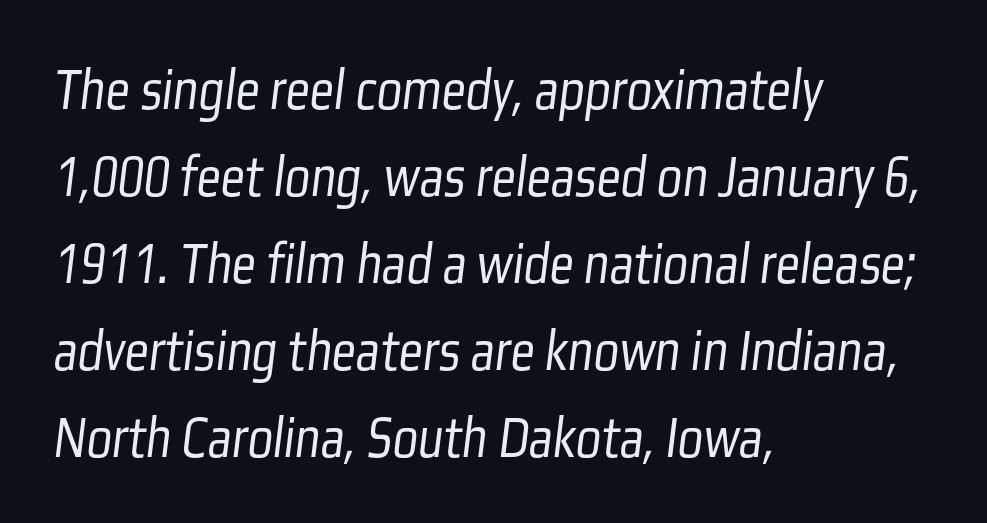
Q: Is the text bold? A: No.
Q: Is the typeface a serif or a sans-serif typeface? A: Sans-serif.
Q: Is the text underlined? A: No.
Q: How is the paragraph aligned? A: Left-aligned.
Q: Is the spacing between letters normal or unusually wide? A: Normal.
Q: Is the spacing between lines tight, normal or loose? A: Normal.
Q: Width (condensed, normal, or wide)? A: Condensed.
Q: Stroke contrast? A: Low.
Q: x-height? A: Medium.
Q: Monospaced? A: No.
